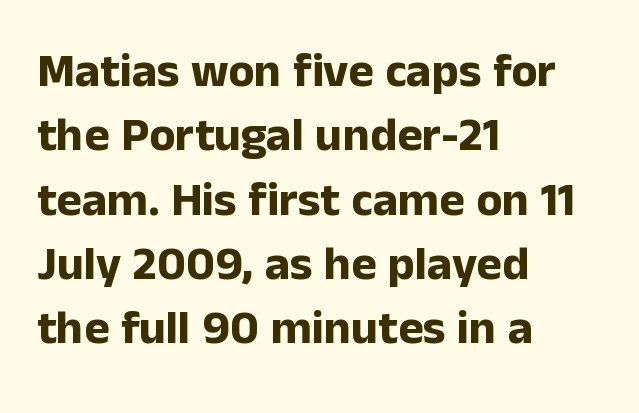
The image shows 48 px bold sans-serif type, upright; set left-aligned, normal line spacing (1.34x), normal letter spacing, not underlined; low stroke contrast and a medium x-height.
